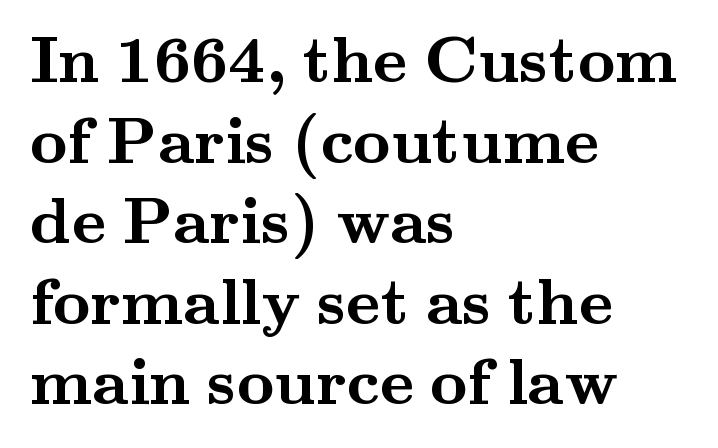
{"serif": "yes", "italic": "no", "bold": "yes", "weight": "semibold", "width": "wide", "stroke_contrast": "medium", "x_height": "small", "monospaced": "no", "underline": "no", "align": "left", "line_spacing_ratio": 1.24, "letter_spacing": "normal", "letter_spacing_em": 0.0, "glyph_px": 65}
